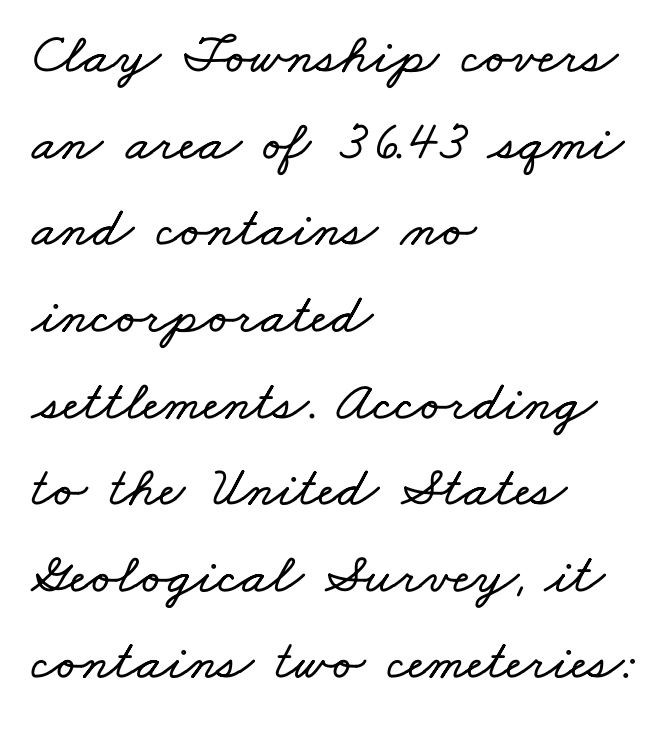
{"width": "wide", "stroke_contrast": "low", "x_height": "small", "monospaced": "no", "underline": "no", "align": "left", "line_spacing": "normal", "line_spacing_ratio": 1.52, "letter_spacing": "normal", "letter_spacing_em": 0.0, "glyph_px": 57}
